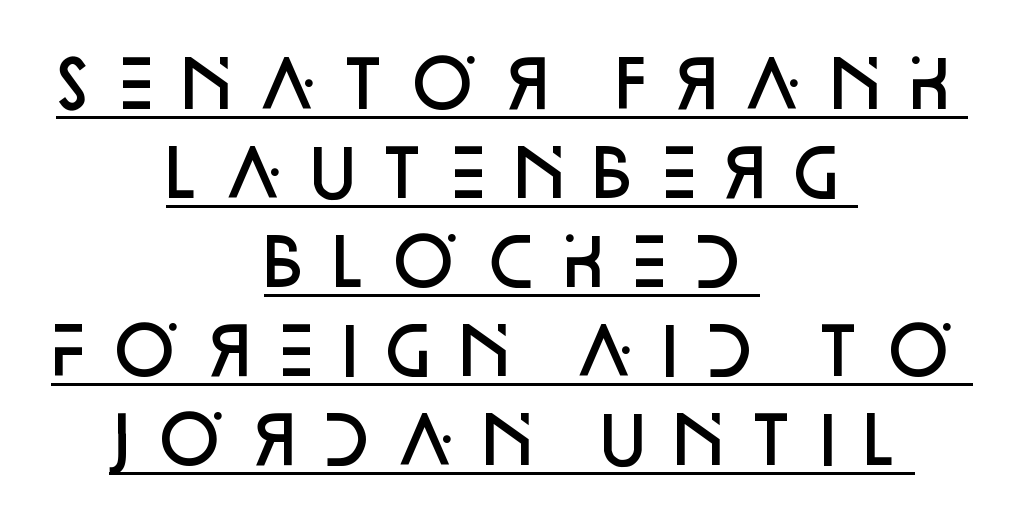
Q: Is the text bold? A: Semi-bold.
Q: Is the text italic (slanted)? A: No, it is upright.
Q: Is the typeface a serif or a sans-serif typeface? A: Sans-serif.
Q: Is the text underlined? A: Yes.
Q: How is the paragraph aligned? A: Centered.
Q: Is the spacing between lines tight, normal or loose? A: Normal.
Q: Width (condensed, normal, or wide)? A: Normal.
Q: Stroke contrast? A: Low.
Q: x-height? A: Large.
Q: Monospaced? A: No.
